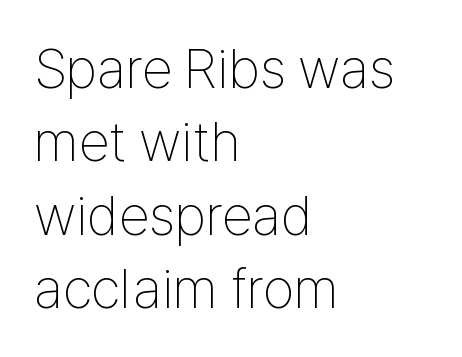
Q: Is the text bold? A: No.
Q: Is the text italic (slanted)? A: No, it is upright.
Q: Is the typeface a serif or a sans-serif typeface? A: Sans-serif.
Q: Is the text underlined? A: No.
Q: How is the paragraph aligned? A: Left-aligned.
Q: Is the spacing between letters normal or unusually wide? A: Normal.
Q: Is the spacing between lines tight, normal or loose? A: Normal.
Q: Width (condensed, normal, or wide)? A: Condensed.
Q: Stroke contrast? A: Low.
Q: x-height? A: Medium.
Q: Monospaced? A: No.
